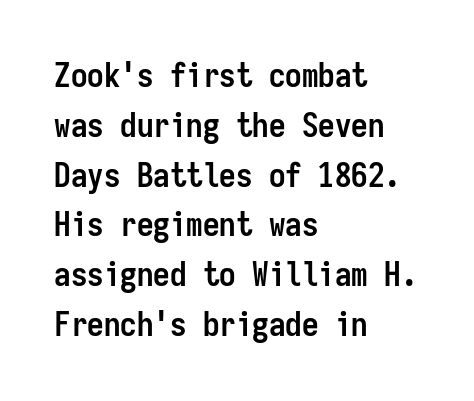
Q: Is the text bold? A: Yes.
Q: Is the text italic (slanted)? A: No, it is upright.
Q: Is the typeface a serif or a sans-serif typeface? A: Sans-serif.
Q: Is the text underlined? A: No.
Q: How is the paragraph aligned? A: Left-aligned.
Q: Is the spacing between letters normal or unusually wide? A: Normal.
Q: Is the spacing between lines tight, normal or loose? A: Normal.
Q: Width (condensed, normal, or wide)? A: Condensed.
Q: Stroke contrast? A: Low.
Q: x-height? A: Medium.
Q: Monospaced? A: Yes.
